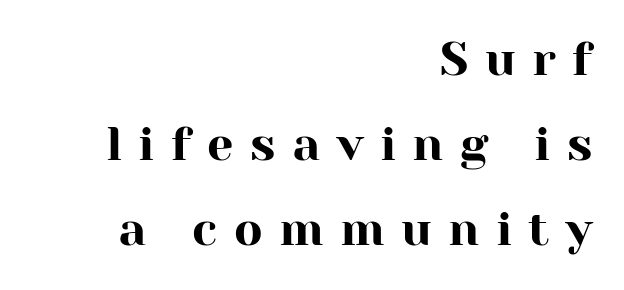
Q: Is the text italic (slanted)? A: No, it is upright.
Q: Is the typeface a serif or a sans-serif typeface? A: Serif.
Q: Is the text underlined? A: No.
Q: How is the paragraph aligned? A: Right-aligned.
Q: Is the spacing between letters normal or unusually wide? A: Unusually wide.
Q: Width (condensed, normal, or wide)? A: Normal.
Q: Stroke contrast? A: High.
Q: x-height? A: Medium.
Q: Monospaced? A: No.
